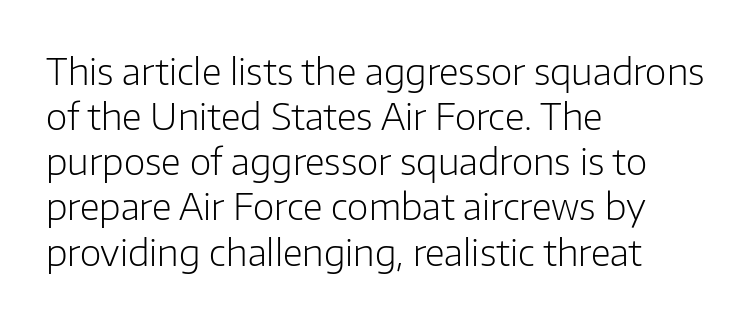
Q: Is the text bold? A: No.
Q: Is the text italic (slanted)? A: No, it is upright.
Q: Is the typeface a serif or a sans-serif typeface? A: Sans-serif.
Q: Is the text underlined? A: No.
Q: How is the paragraph aligned? A: Left-aligned.
Q: Is the spacing between letters normal or unusually wide? A: Normal.
Q: Width (condensed, normal, or wide)? A: Normal.
Q: Stroke contrast? A: Low.
Q: x-height? A: Medium.
Q: Monospaced? A: No.
